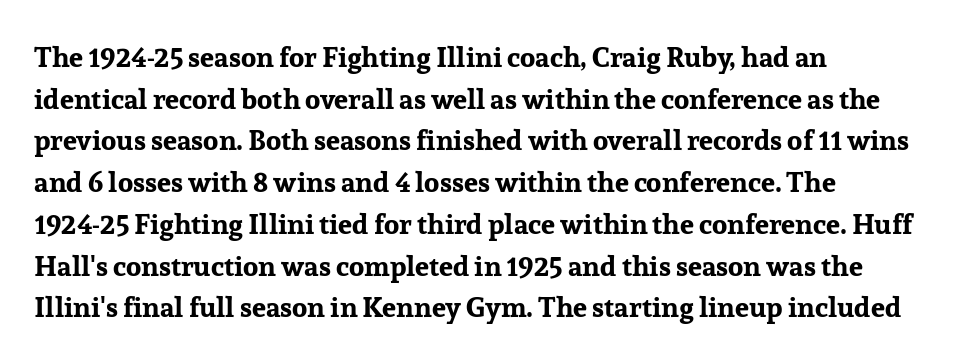
Q: Is the text bold? A: Yes.
Q: Is the text italic (slanted)? A: No, it is upright.
Q: Is the typeface a serif or a sans-serif typeface? A: Serif.
Q: Is the text underlined? A: No.
Q: How is the paragraph aligned? A: Left-aligned.
Q: Is the spacing between letters normal or unusually wide? A: Normal.
Q: Is the spacing between lines tight, normal or loose? A: Normal.
Q: Width (condensed, normal, or wide)? A: Normal.
Q: Stroke contrast? A: Low.
Q: x-height? A: Medium.
Q: Monospaced? A: No.
